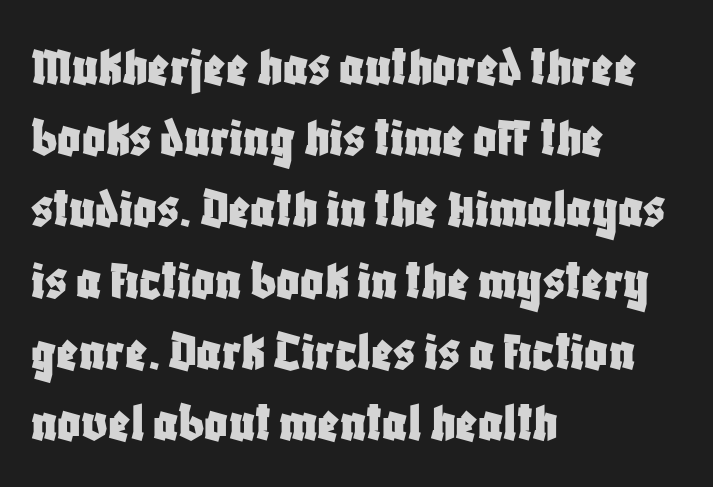
Q: Is the text italic (slanted)? A: No, it is upright.
Q: Is the typeface a serif or a sans-serif typeface? A: Sans-serif.
Q: Is the text underlined? A: No.
Q: How is the paragraph aligned? A: Left-aligned.
Q: Is the spacing between letters normal or unusually wide? A: Normal.
Q: Is the spacing between lines tight, normal or loose? A: Normal.
Q: Width (condensed, normal, or wide)? A: Condensed.
Q: Stroke contrast? A: Low.
Q: x-height? A: Large.
Q: Monospaced? A: No.
